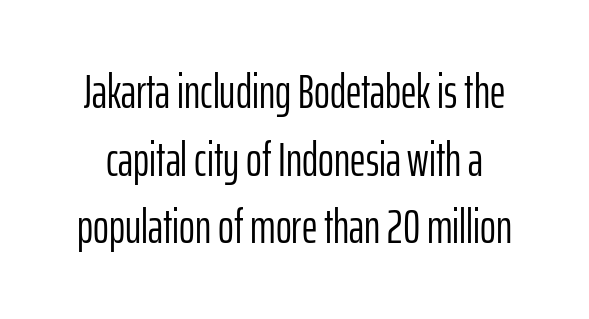
The image shows 48 px light, condensed sans-serif type, upright; set normal line spacing (1.41x), normal letter spacing, not underlined; low stroke contrast and a medium x-height.
